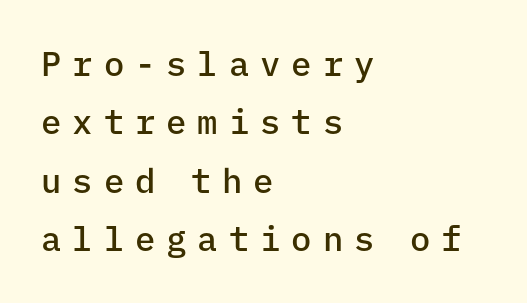
Between one letter and the next there's a generous, obvious gap. A typesetter would mark this as roman, not italic. Caption: multi-line text, flush left, ragged right. I'd call this a sans setting — the letters go barefoot.
